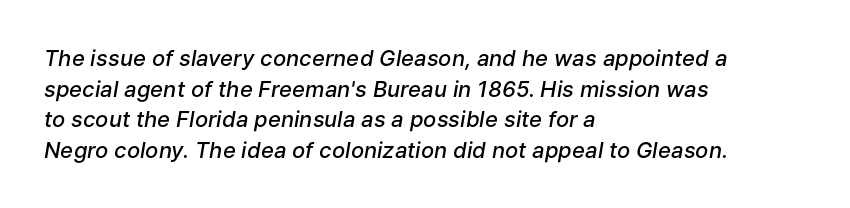
Q: Is the text bold? A: Semi-bold.
Q: Is the text italic (slanted)? A: Yes, it leans right by about 9 degrees.
Q: Is the text underlined? A: No.
Q: How is the paragraph aligned? A: Left-aligned.
Q: Is the spacing between letters normal or unusually wide? A: Normal.
Q: Is the spacing between lines tight, normal or loose? A: Normal.
